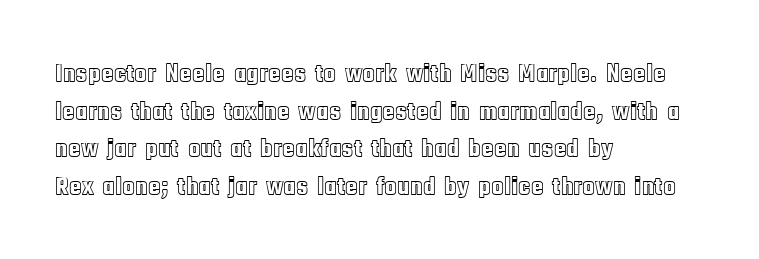
Which margin do the lines hug? The left one — the right edge is uneven. This sample uses plain, unmodified letter spacing. Glance below the letters and you will spot only blank space. Baseline-to-baseline distance is the conventional proportion of letter height.
